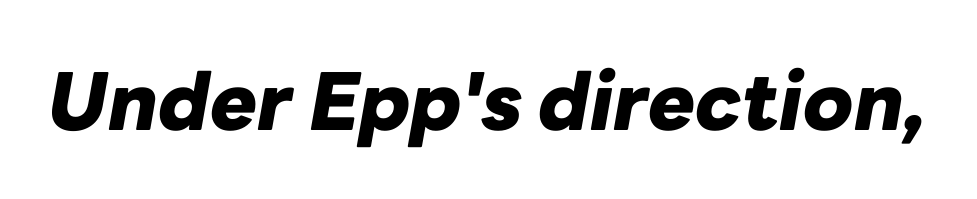
Q: Is the text bold? A: Yes.
Q: Is the text italic (slanted)? A: Yes, it leans right by about 10 degrees.
Q: Is the text underlined? A: No.
Q: Is the spacing between letters normal or unusually wide? A: Normal.
Q: Width (condensed, normal, or wide)? A: Normal.
Q: Stroke contrast? A: Low.
Q: x-height? A: Medium.
Q: Monospaced? A: No.
